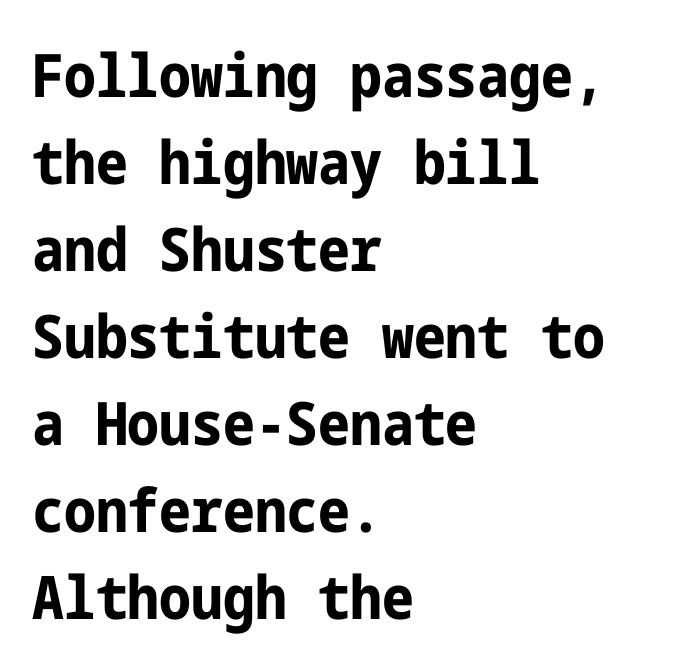
{"serif": "no", "italic": "no", "bold": "yes", "weight": "bold", "width": "condensed", "stroke_contrast": "low", "x_height": "medium", "underline": "no", "align": "left", "line_spacing": "normal", "line_spacing_ratio": 1.45, "letter_spacing": "normal", "letter_spacing_em": 0.0, "glyph_px": 60}
